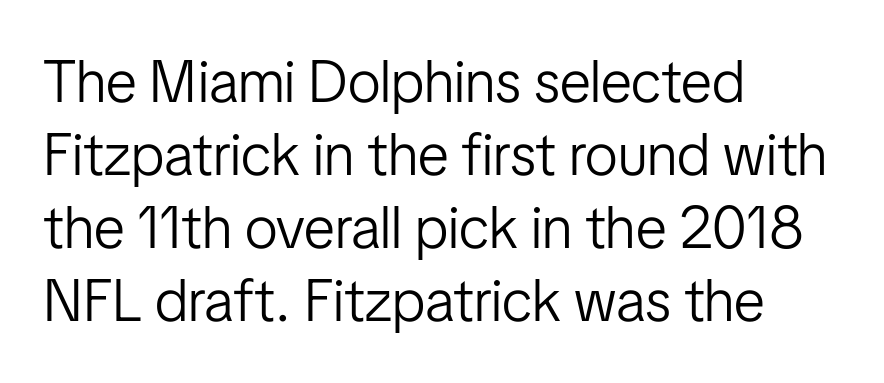
The image shows 59 px light, condensed sans-serif type, upright; set left-aligned, line spacing 1.24x, normal letter spacing, not underlined; low stroke contrast and a medium x-height.
